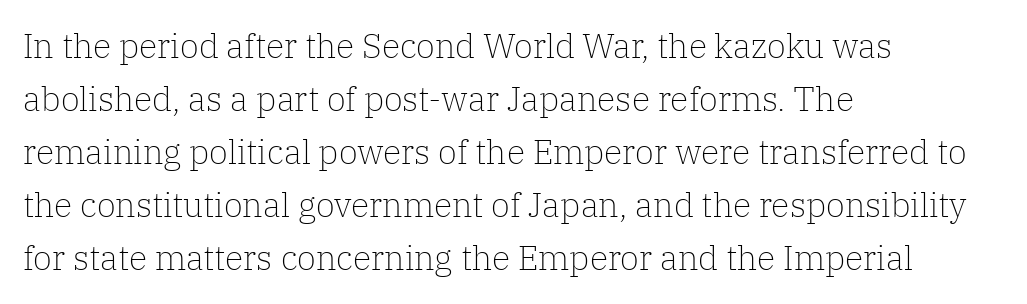
{"serif": "yes", "italic": "no", "bold": "no", "weight": "light", "width": "normal", "stroke_contrast": "low", "x_height": "medium", "monospaced": "no", "underline": "no", "align": "left", "line_spacing": "normal", "line_spacing_ratio": 1.56, "letter_spacing": "normal", "letter_spacing_em": 0.0, "glyph_px": 34}
